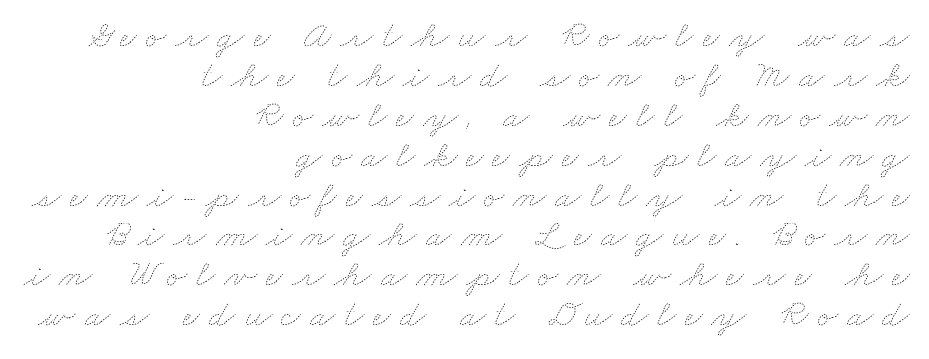
Q: Is the text bold? A: No.
Q: Is the text underlined? A: No.
Q: How is the paragraph aligned? A: Right-aligned.
Q: Is the spacing between letters normal or unusually wide? A: Unusually wide.
Q: Is the spacing between lines tight, normal or loose? A: Tight.
Q: Width (condensed, normal, or wide)? A: Wide.
Q: Stroke contrast? A: Low.
Q: x-height? A: Small.
Q: Monospaced? A: No.
